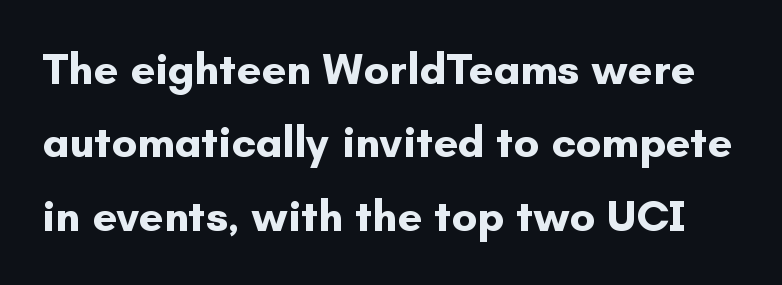
Q: Is the text bold? A: Yes.
Q: Is the text italic (slanted)? A: No, it is upright.
Q: Is the typeface a serif or a sans-serif typeface? A: Sans-serif.
Q: Is the text underlined? A: No.
Q: Is the spacing between letters normal or unusually wide? A: Normal.
Q: Is the spacing between lines tight, normal or loose? A: Normal.
Q: Width (condensed, normal, or wide)? A: Normal.
Q: Stroke contrast? A: Low.
Q: x-height? A: Small.
Q: Monospaced? A: No.
